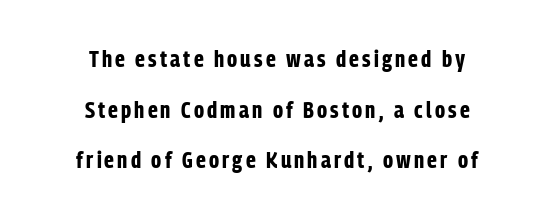
Upright lettering throughout. Regarding leading, the lines here are spaced well apart. Both edges are ragged and mirror each other, which tells us the setting is centered. The glyphs are unaccompanied by any horizontal stroke below them. Weight: bold.
